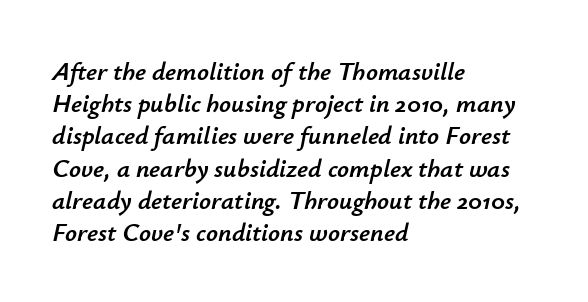
The rendering keeps characters at their native spacing. The lettering tilts uniformly, giving the passage an italic look. A classic flush-left, rag-right setting is used for this passage. The space directly below the letters is spotless.
